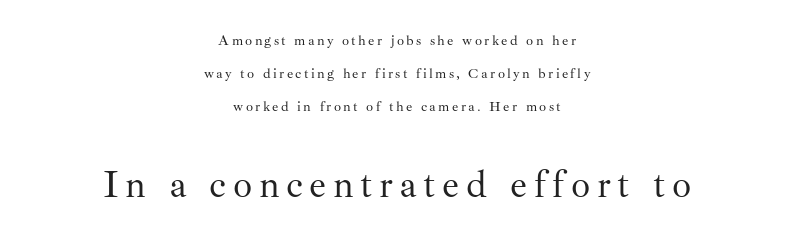
The image shows 38 px regular-weight serif type, upright; set centered, loose line spacing (2.35x), not underlined; the second (bottom) block is 2.71x larger; medium stroke contrast and a small x-height.
